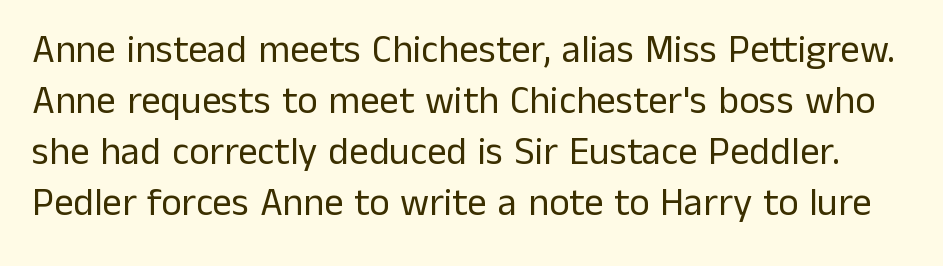
The image shows 39 px regular-weight sans-serif type, upright; set normal line spacing (1.31x), normal letter spacing, not underlined; low stroke contrast and a medium x-height.
